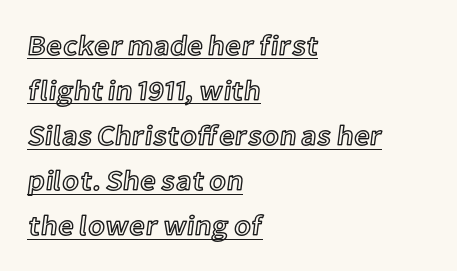
No extra tracking has been applied to these lines. Character widths vary here, with narrow letters taking less room than wide ones. Teacher's note: observe the even left margin — that is flush-left alignment.
